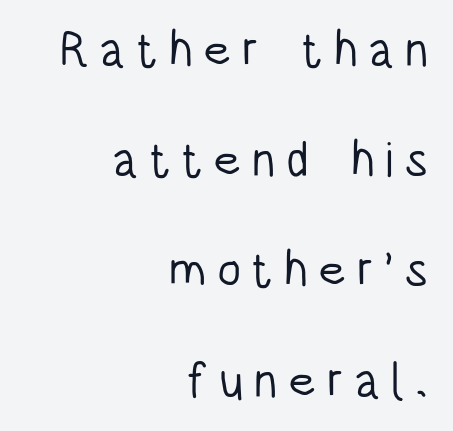
The paragraph has a hard right edge and a soft left edge. Do the letters lean? They stand straight. Tracking value appears strongly positive — letters spread wide. Rows of type keep a wide berth in the vertical direction. Lines of text with bare space underneath.
